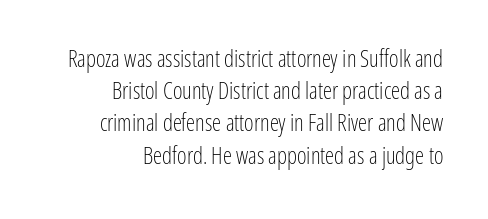
Q: Is the text bold? A: No.
Q: Is the text italic (slanted)? A: No, it is upright.
Q: Is the text underlined? A: No.
Q: How is the paragraph aligned? A: Right-aligned.
Q: Is the spacing between letters normal or unusually wide? A: Normal.
Q: Is the spacing between lines tight, normal or loose? A: Normal.
